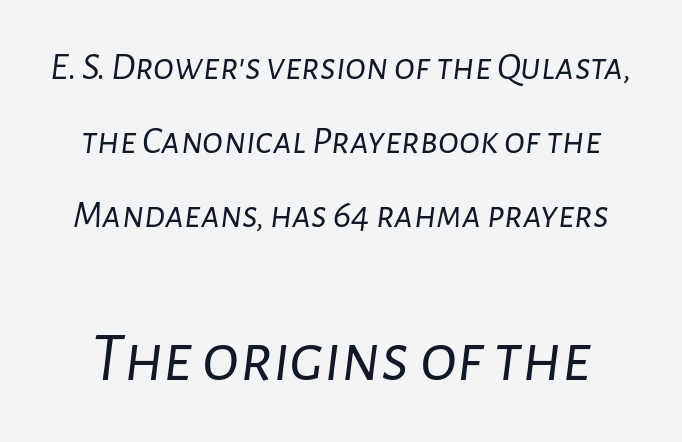
Q: Is the text bold? A: No.
Q: Is the text italic (slanted)? A: Yes, it leans right by about 7 degrees.
Q: Is the text underlined? A: No.
Q: Is the spacing between letters normal or unusually wide? A: Normal.
Q: Is the spacing between lines tight, normal or loose? A: Loose.
Q: Which block of text is set in a larger size, the first (top) or the second (bottom)? A: The second (bottom) one.
Q: Width (condensed, normal, or wide)? A: Normal.
Q: Stroke contrast? A: Low.
Q: x-height? A: Medium.
Q: Monospaced? A: No.
